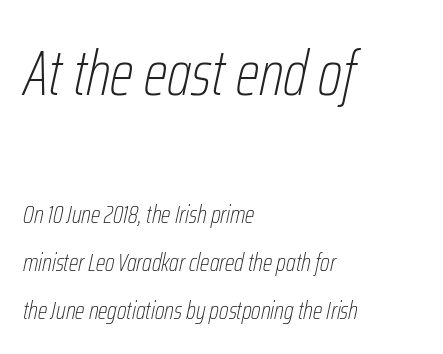
The image shows 63 px thin, condensed type, italic (leaning right); set left-aligned, loose line spacing (1.92x), normal letter spacing, not underlined; the first (top) block is 2.52x larger; low stroke contrast and a medium x-height.
